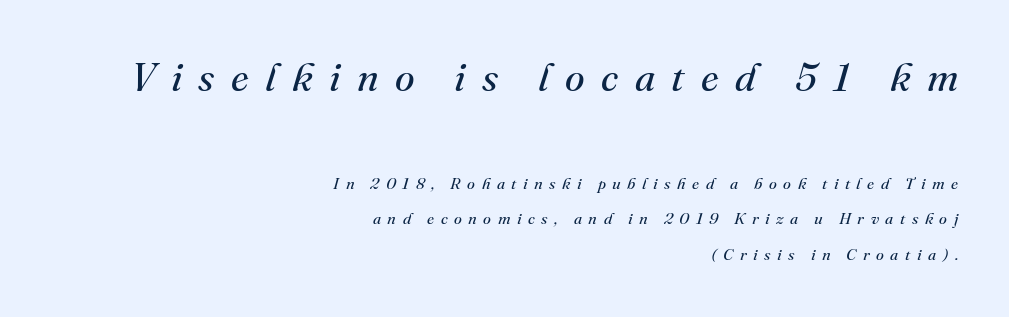
{"serif": "yes", "italic": "yes", "lean": "right", "slant_degrees": 16, "bold": "no", "weight": "regular", "width": "normal", "stroke_contrast": "medium", "x_height": "small", "monospaced": "no", "underline": "no", "align": "right", "line_spacing": "loose", "line_spacing_ratio": 2.24, "letter_spacing": "wide", "letter_spacing_em": 0.41, "larger_block": "first", "size_ratio": 2.5, "glyph_px": 40}
